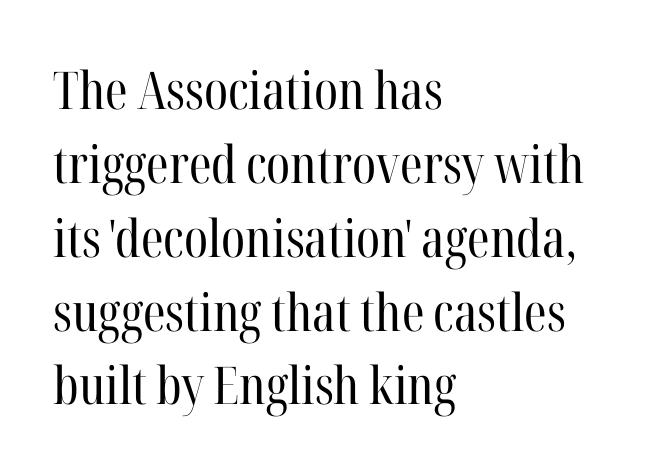
This rendering uses left alignment, leaving the right contour irregular. Descenders hang freely into open space. Each letter keeps its own natural width here, so spacing adapts to shape. Compared with typical body copy, the letter spacing here is the same. Regular leading. The passage shown is typeset with a serif family.
